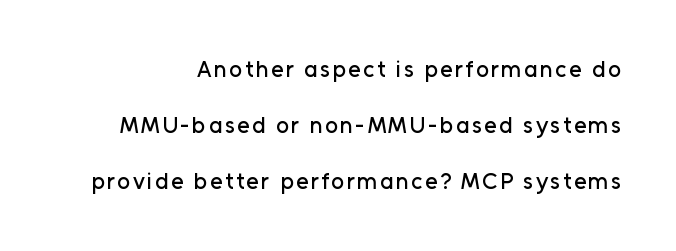
The image shows 23 px text type, upright; set loose line spacing (2.44x), not underlined.
